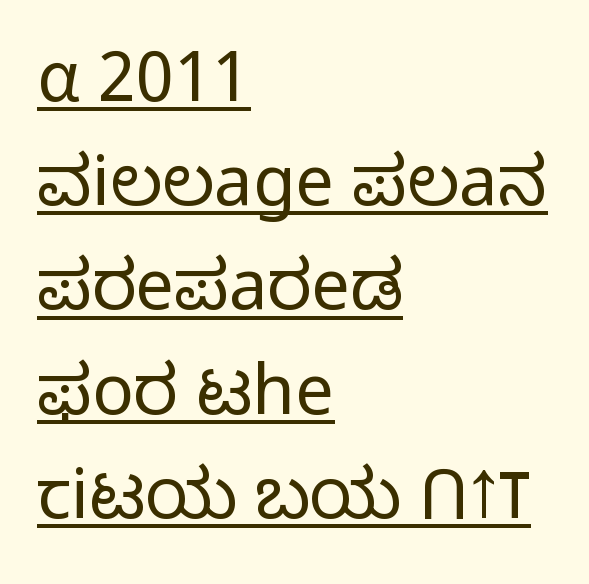
Students, note that the glyphs here touch the page at normal intervals. You can see a thin bar hugging the bottom of the glyphs. A typesetter would call this proportional, since set widths differ per character. The rendering anchors every line to the left-hand side.
